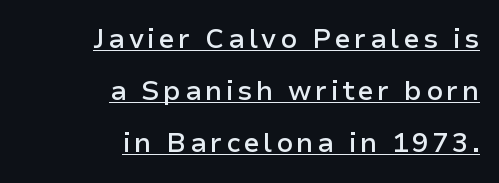
This sample uses an upright cut, with every glyph sitting square on the baseline. Caption: multi-line text, flush right, ragged left. These lines stand farther apart than default settings would place them. Compared with undecorated copy, this sample adds a rule below the words.
